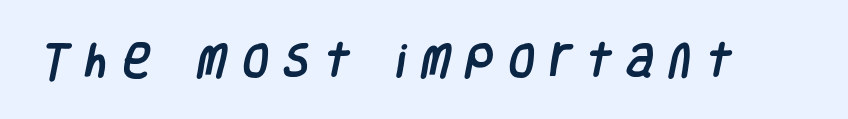
The image shows 38 px condensed sans-serif type; set unusually wide letter spacing (+0.4 em), not underlined; low stroke contrast and a large x-height.
